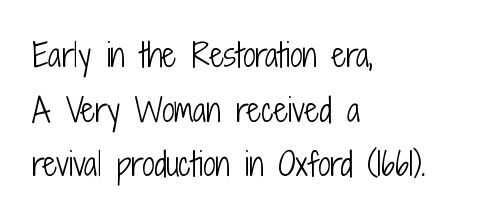
The image shows 31 px light, condensed sans-serif type, upright; set left-aligned, line spacing 1.76x, normal letter spacing, not underlined; low stroke contrast and a medium x-height.
